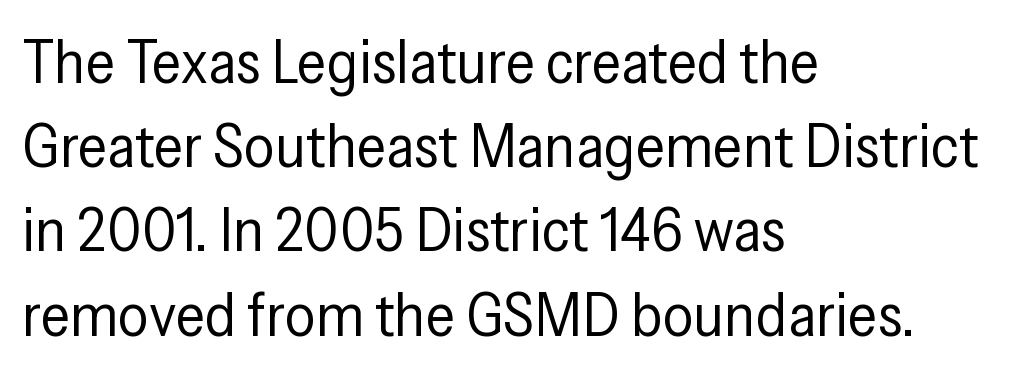
Q: Is the text bold? A: No.
Q: Is the text italic (slanted)? A: No, it is upright.
Q: Is the typeface a serif or a sans-serif typeface? A: Sans-serif.
Q: Is the text underlined? A: No.
Q: How is the paragraph aligned? A: Left-aligned.
Q: Is the spacing between letters normal or unusually wide? A: Normal.
Q: Is the spacing between lines tight, normal or loose? A: Normal.
Q: Width (condensed, normal, or wide)? A: Condensed.
Q: Stroke contrast? A: Low.
Q: x-height? A: Medium.
Q: Monospaced? A: No.
